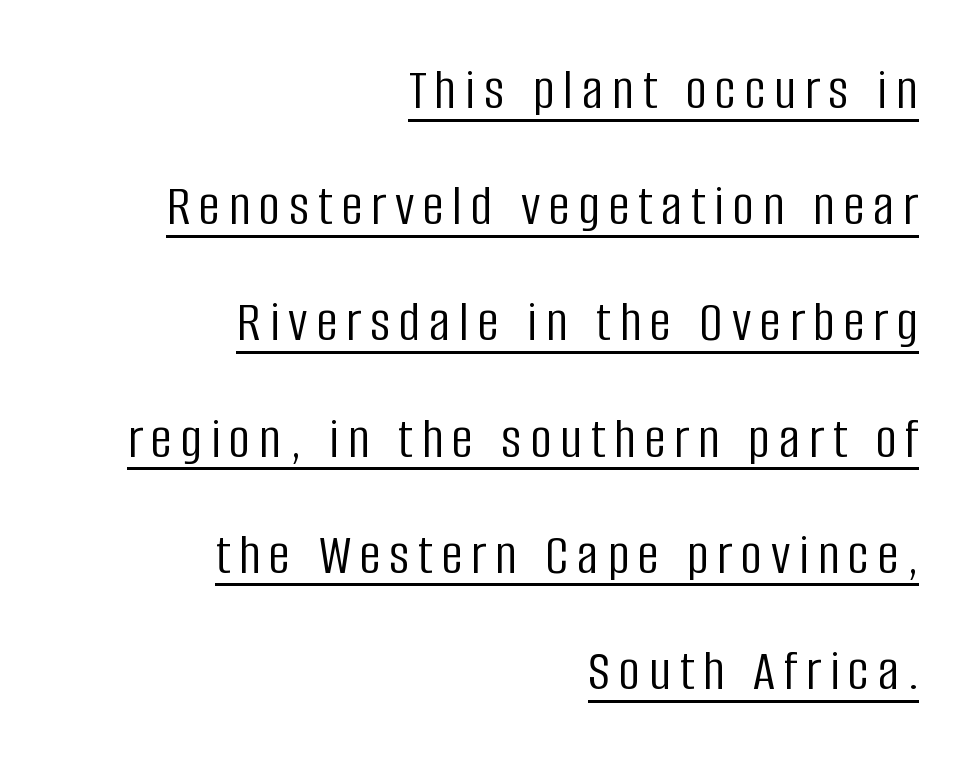
{"serif": "no", "italic": "no", "bold": "no", "weight": "light", "width": "condensed", "stroke_contrast": "low", "x_height": "large", "monospaced": "no", "underline": "yes", "align": "right", "line_spacing": "loose", "line_spacing_ratio": 1.97, "glyph_px": 59}
